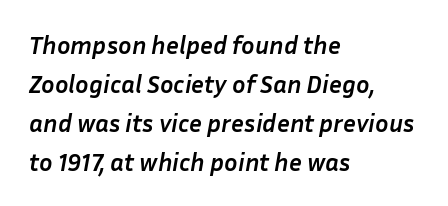
The image shows 25 px bold type, italic (leaning right); set left-aligned, normal line spacing (1.56x), normal letter spacing, not underlined.
